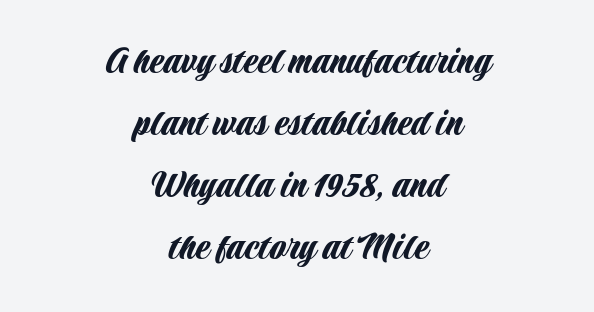
{"serif": "no", "width": "condensed", "stroke_contrast": "low", "x_height": "large", "monospaced": "no", "underline": "no", "align": "center", "line_spacing": "normal", "line_spacing_ratio": 1.48, "letter_spacing": "normal", "letter_spacing_em": 0.0, "glyph_px": 42}
